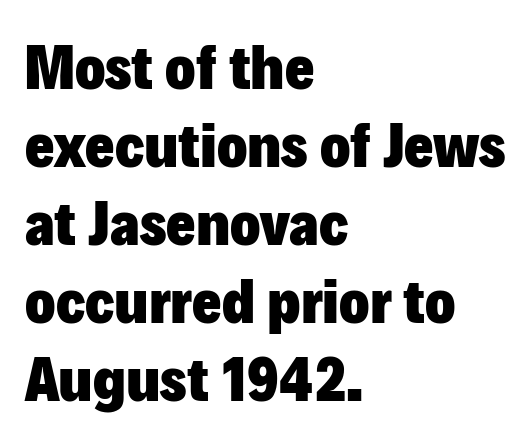
Q: Is the text bold? A: Yes.
Q: Is the text italic (slanted)? A: No, it is upright.
Q: Is the typeface a serif or a sans-serif typeface? A: Sans-serif.
Q: Is the text underlined? A: No.
Q: How is the paragraph aligned? A: Left-aligned.
Q: Is the spacing between letters normal or unusually wide? A: Normal.
Q: Width (condensed, normal, or wide)? A: Normal.
Q: Stroke contrast? A: Low.
Q: x-height? A: Medium.
Q: Monospaced? A: No.
